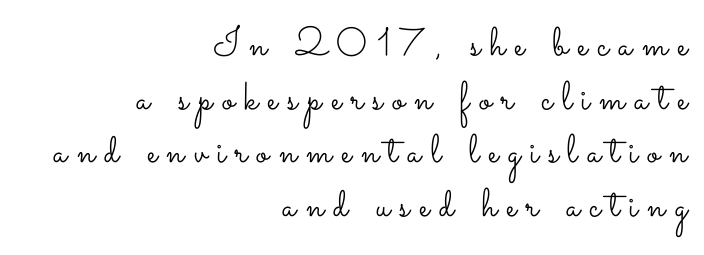
{"bold": "no", "weight": "light", "width": "wide", "stroke_contrast": "low", "x_height": "small", "monospaced": "no", "underline": "no", "align": "right", "line_spacing": "normal", "line_spacing_ratio": 1.34, "letter_spacing": "wide", "letter_spacing_em": 0.24, "glyph_px": 40}
